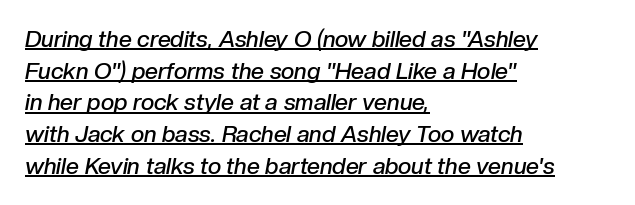
Descenders here cross a horizontal rule under the line. Normally led — the rows are evenly, conventionally spaced. Looking at the ascenders, they clearly lean. A classic flush-left, rag-right setting is used for this passage. The characters look somewhat weighty, a semibold short of true bold. Between one letter and the next there's only the usual sliver of space.
